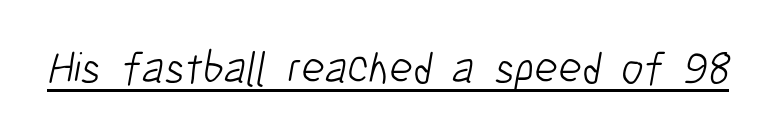
No letter is thick-stroked: the sample isn't bold. The face used here is proportionally spaced, like ordinary book or web type. This sample carries an underscore along the baseline area. Short note: letters normally spaced. Typographically, this falls in the sans-serif category.
